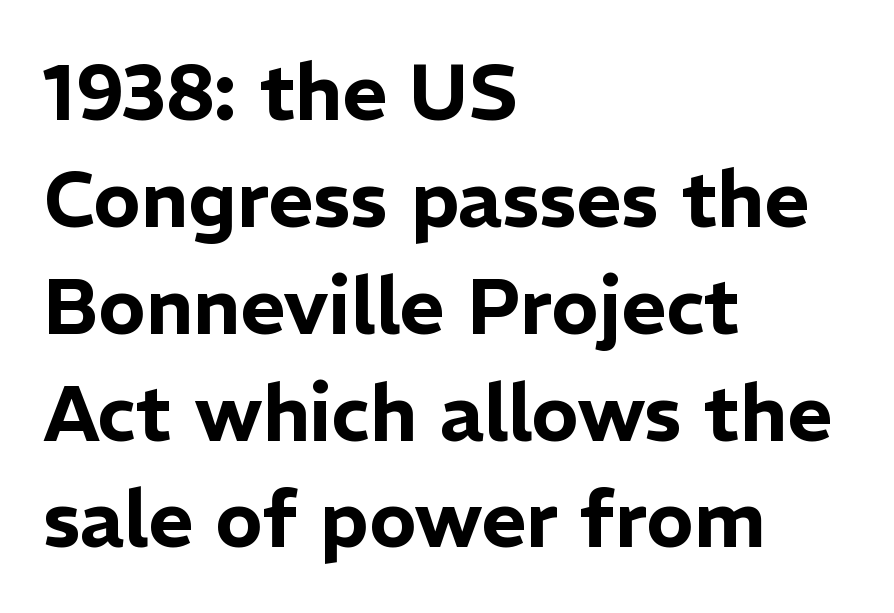
Regular leading. Does the type have serifs? No, each stem ends abruptly. Short note: letters normally spaced. Looks like regular typesetting: each glyph gets only the width it needs.
